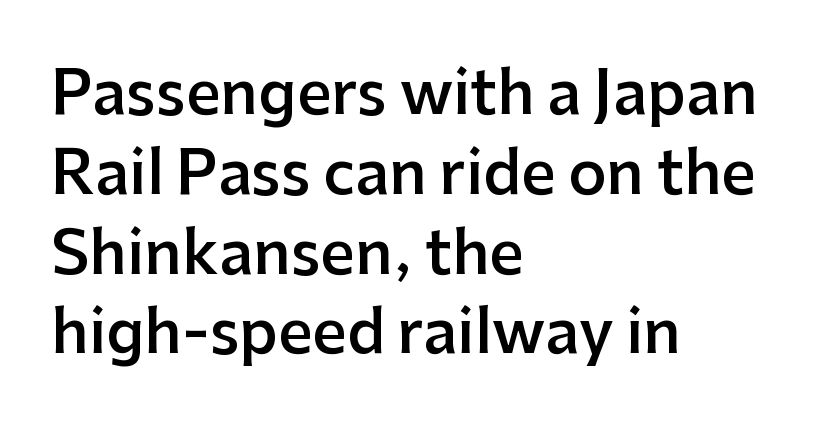
The rendering uses natural spacing where letterforms have individual widths. The passage shown is not underscored anywhere. Weight check: semibold — heavier than regular, not quite bold. Nope, no serifs anywhere on these letters.
